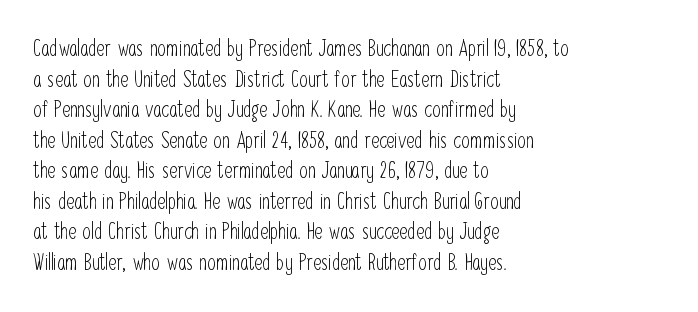
Q: Is the text bold? A: No.
Q: Is the text italic (slanted)? A: No, it is upright.
Q: Is the text underlined? A: No.
Q: How is the paragraph aligned? A: Left-aligned.
Q: Is the spacing between letters normal or unusually wide? A: Normal.
Q: Is the spacing between lines tight, normal or loose? A: Normal.
